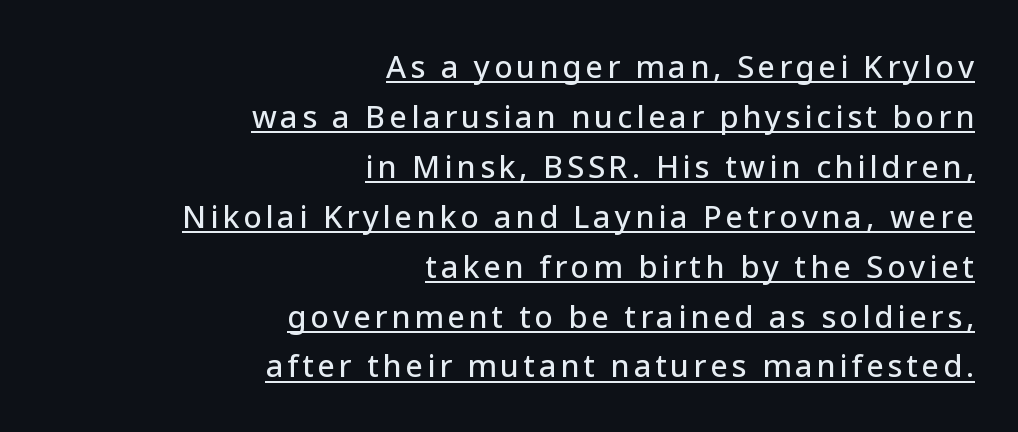
Q: Is the text italic (slanted)? A: No, it is upright.
Q: Is the typeface a serif or a sans-serif typeface? A: Sans-serif.
Q: Is the text underlined? A: Yes.
Q: How is the paragraph aligned? A: Right-aligned.
Q: Is the spacing between lines tight, normal or loose? A: Normal.
Q: Width (condensed, normal, or wide)? A: Normal.
Q: Stroke contrast? A: Low.
Q: x-height? A: Medium.
Q: Monospaced? A: No.
